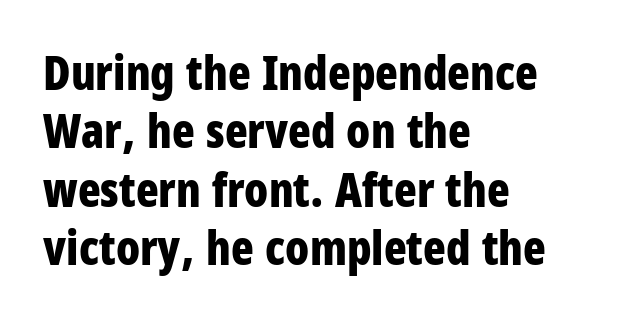
The image shows 47 px bold, condensed sans-serif type, upright; set left-aligned, line spacing 1.24x, normal letter spacing, not underlined; low stroke contrast and a large x-height.
